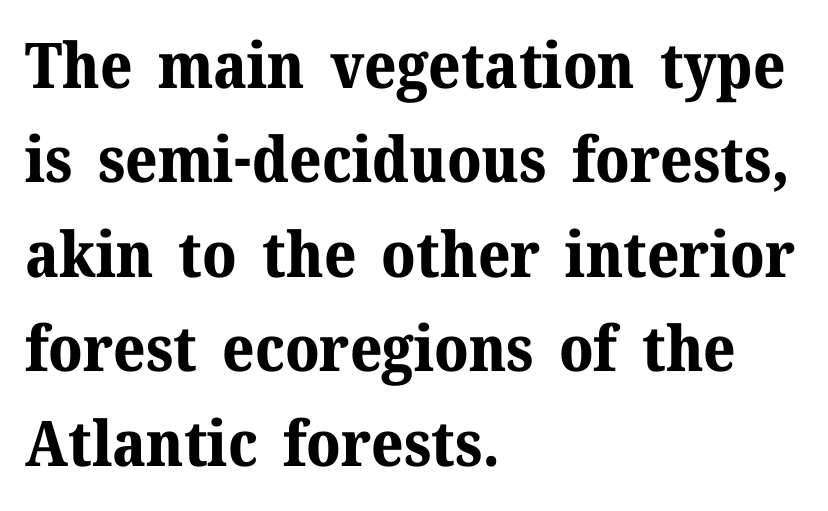
{"serif": "yes", "italic": "no", "bold": "yes", "weight": "bold", "width": "normal", "stroke_contrast": "medium", "x_height": "medium", "monospaced": "no", "underline": "no", "align": "left", "line_spacing": "normal", "line_spacing_ratio": 1.5, "letter_spacing": "normal", "letter_spacing_em": 0.0, "glyph_px": 63}
